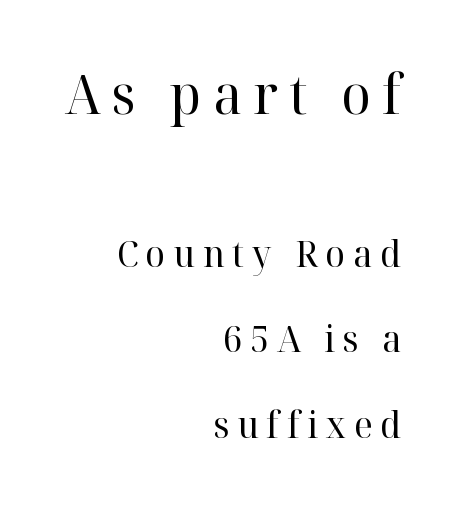
Q: Is the text bold? A: No.
Q: Is the text italic (slanted)? A: No, it is upright.
Q: Is the typeface a serif or a sans-serif typeface? A: Serif.
Q: Is the text underlined? A: No.
Q: How is the paragraph aligned? A: Right-aligned.
Q: Is the spacing between letters normal or unusually wide? A: Unusually wide.
Q: Is the spacing between lines tight, normal or loose? A: Loose.
Q: Which block of text is set in a larger size, the first (top) or the second (bottom)? A: The first (top) one.
Q: Width (condensed, normal, or wide)? A: Normal.
Q: Stroke contrast? A: High.
Q: x-height? A: Medium.
Q: Monospaced? A: No.
